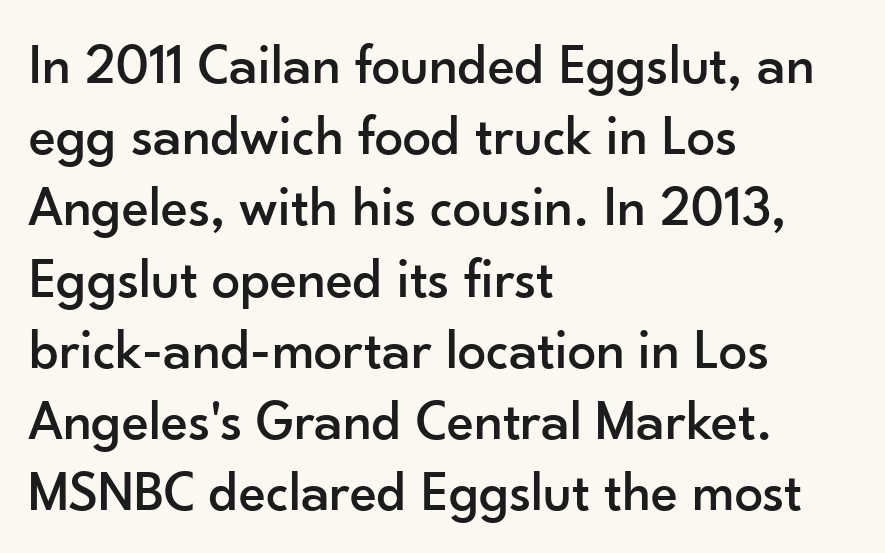
Q: Is the text italic (slanted)? A: No, it is upright.
Q: Is the typeface a serif or a sans-serif typeface? A: Sans-serif.
Q: Is the text underlined? A: No.
Q: How is the paragraph aligned? A: Left-aligned.
Q: Is the spacing between letters normal or unusually wide? A: Normal.
Q: Is the spacing between lines tight, normal or loose? A: Normal.
Q: Width (condensed, normal, or wide)? A: Normal.
Q: Stroke contrast? A: Low.
Q: x-height? A: Small.
Q: Monospaced? A: No.
